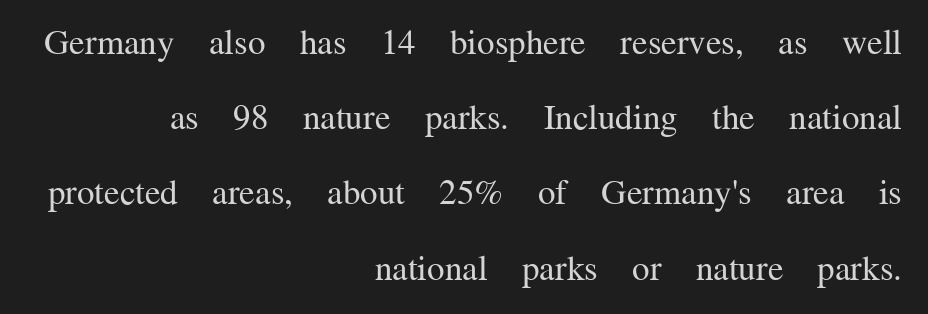
Q: Is the text bold? A: No.
Q: Is the text italic (slanted)? A: No, it is upright.
Q: Is the typeface a serif or a sans-serif typeface? A: Serif.
Q: Is the text underlined? A: No.
Q: How is the paragraph aligned? A: Right-aligned.
Q: Is the spacing between letters normal or unusually wide? A: Normal.
Q: Is the spacing between lines tight, normal or loose? A: Loose.
Q: Width (condensed, normal, or wide)? A: Normal.
Q: Stroke contrast? A: Medium.
Q: x-height? A: Medium.
Q: Monospaced? A: No.
